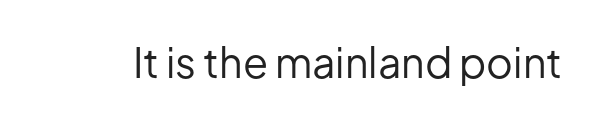
The strip under each line holds only bare page. Summary of weight: not heavy and not bold. Do the letters lean? They stand straight. A typesetter would call this zero additional tracking. Note: no serifs on the glyphs.
